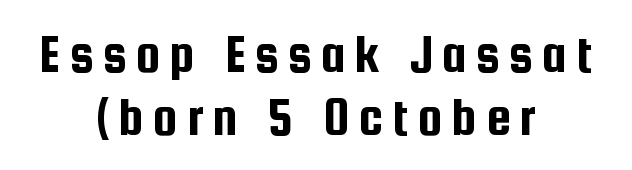
Q: Is the text italic (slanted)? A: No, it is upright.
Q: Is the typeface a serif or a sans-serif typeface? A: Sans-serif.
Q: Is the text underlined? A: No.
Q: How is the paragraph aligned? A: Centered.
Q: Is the spacing between lines tight, normal or loose? A: Tight.
Q: Width (condensed, normal, or wide)? A: Condensed.
Q: Stroke contrast? A: Low.
Q: x-height? A: Medium.
Q: Monospaced? A: No.
